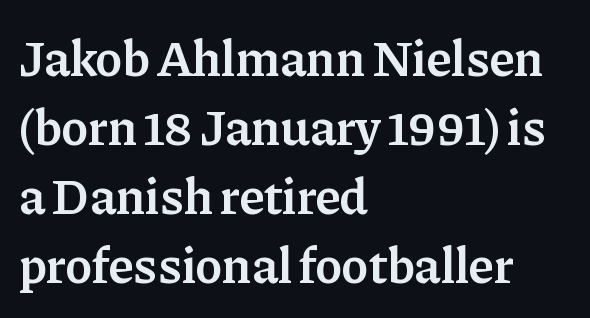
Q: Is the text bold? A: Semi-bold.
Q: Is the text italic (slanted)? A: No, it is upright.
Q: Is the typeface a serif or a sans-serif typeface? A: Serif.
Q: Is the text underlined? A: No.
Q: How is the paragraph aligned? A: Left-aligned.
Q: Is the spacing between letters normal or unusually wide? A: Normal.
Q: Is the spacing between lines tight, normal or loose? A: Normal.
Q: Width (condensed, normal, or wide)? A: Normal.
Q: Stroke contrast? A: Low.
Q: x-height? A: Medium.
Q: Monospaced? A: No.
